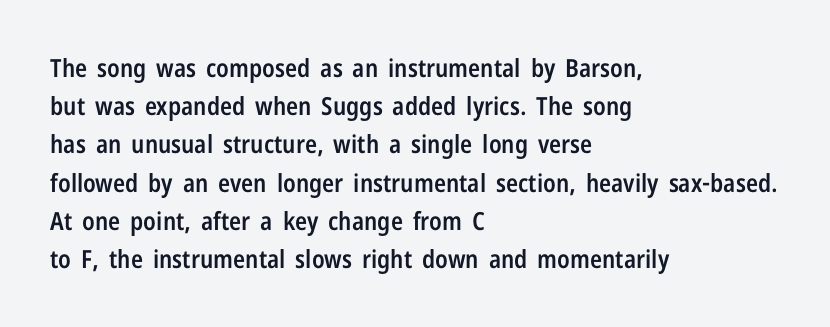
{"italic": "no", "bold": "semi", "underline": "no", "align": "left", "line_spacing": "normal", "line_spacing_ratio": 1.53, "letter_spacing": "normal", "letter_spacing_em": 0.0, "glyph_px": 25}
